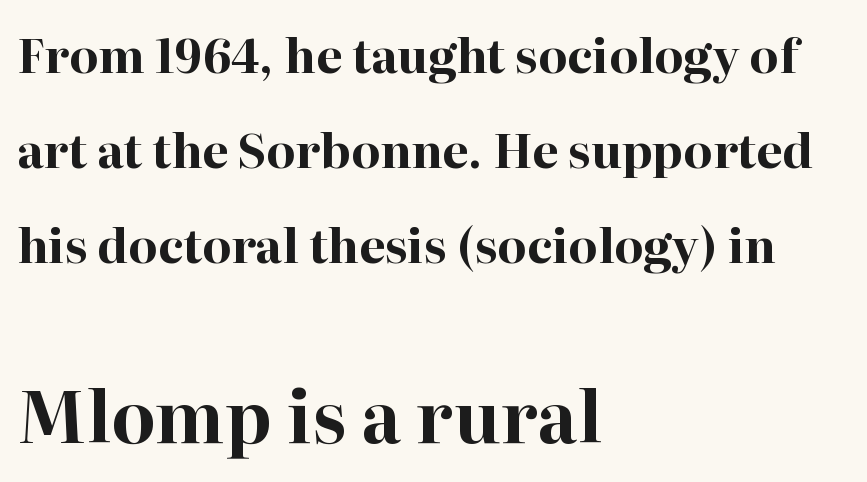
Posture: straight, roman, zero tilt. You get the small type first, then a jump to larger type. Caption: bold face, heavy strokes. The rag falls on the right side of this text block. The letters advance in unequal steps, a hallmark of proportional type.
